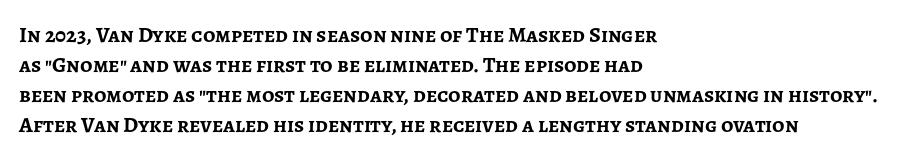
Italic: no, the glyphs are upright roman. Standard letterfit; no display-style spreading of the glyphs. Glance below the letters and you will spot only blank space. Its strokes are broad and dark, the hallmark of bold type.
